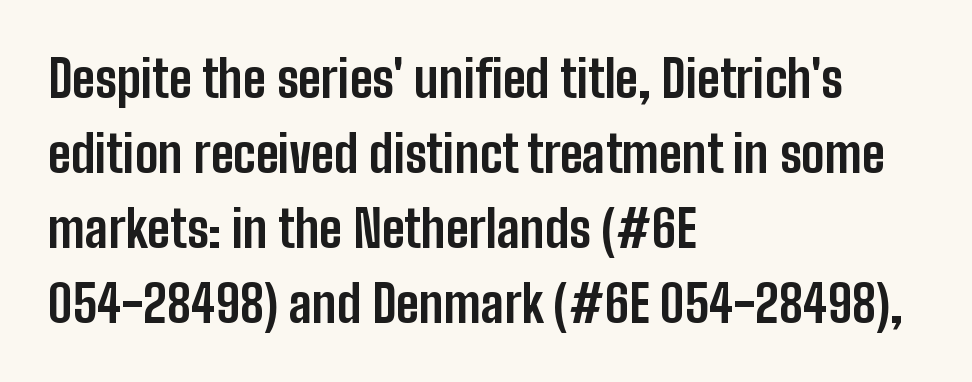
Upright lettering throughout. Descenders hang freely into open space. Each line starts at the same left margin while the right side varies. Standard letterfit; no display-style spreading of the glyphs.
